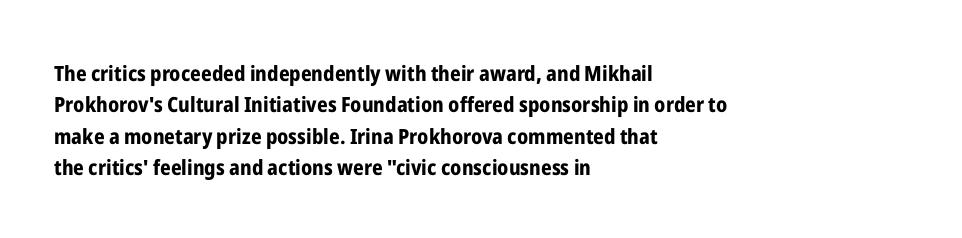
The image shows 21 px bold type, upright; set left-aligned, normal line spacing (1.5x), normal letter spacing, not underlined.
